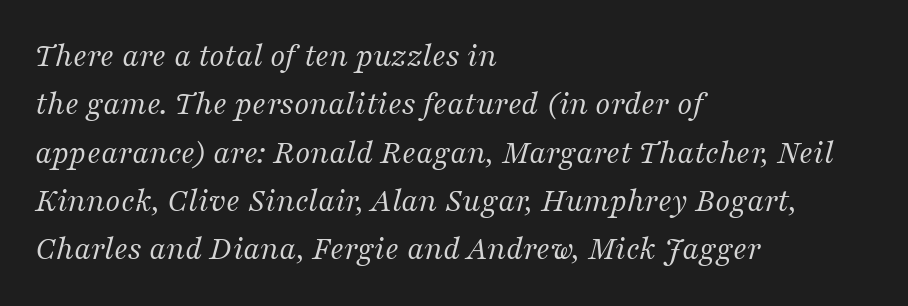
What's the leading like? Ordinary, nothing unusual. Where is the straight margin? On the left. Is the type slanted? Yes — the strokes lean at a clear angle. Type without underlining. Varying glyph widths throughout — classic text-font behaviour.
